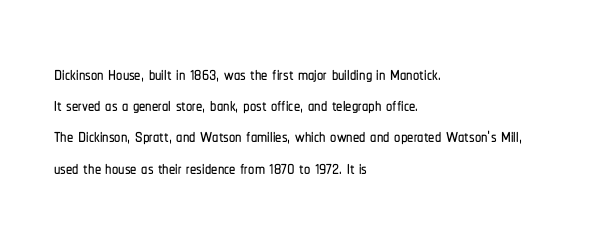
{"italic": "no", "underline": "no", "align": "left", "line_spacing": "normal", "line_spacing_ratio": 1.25, "letter_spacing": "normal", "letter_spacing_em": 0.0, "glyph_px": 25}
